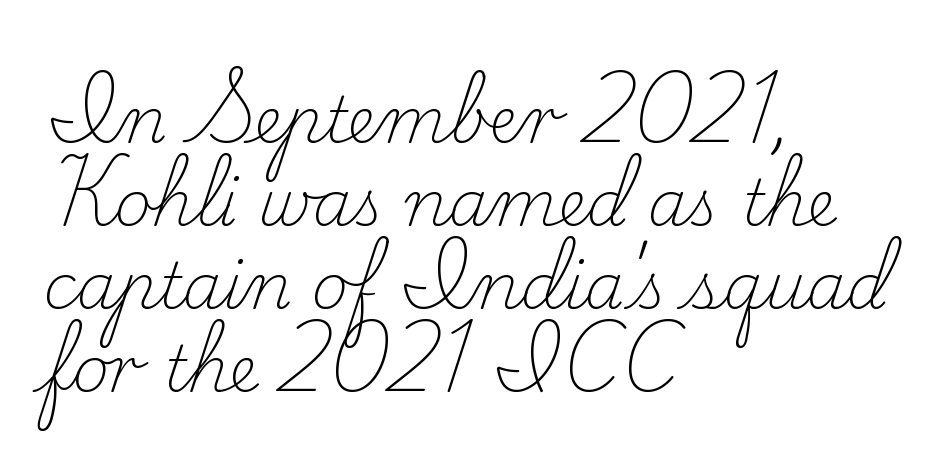
In terms of letterspacing, this is plain default setting. Stroke terminals: seriffed. The letters advance in unequal steps, a hallmark of proportional type. Underlining? Definitely not there. The lines sit at an ordinary, default distance from one another.
